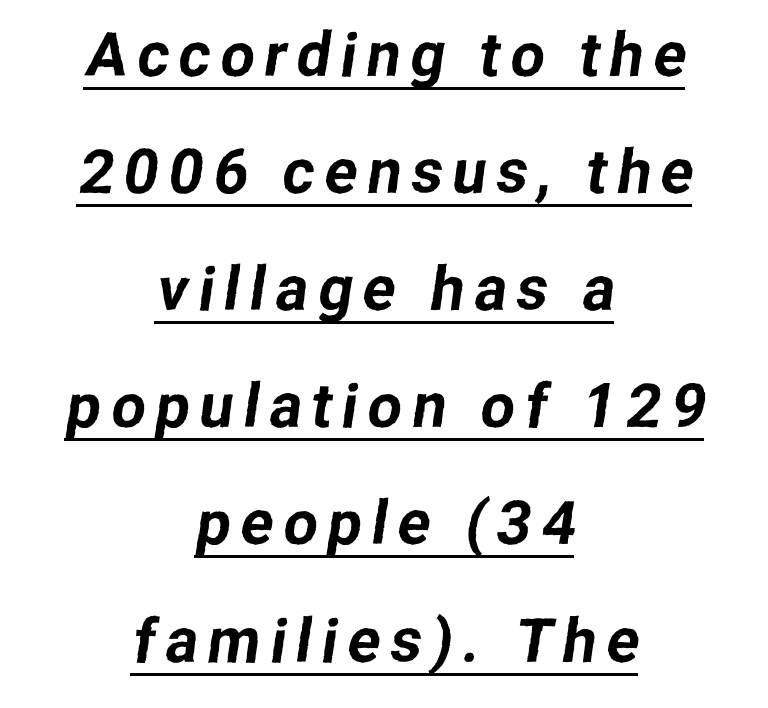
Q: Is the typeface a serif or a sans-serif typeface? A: Sans-serif.
Q: Is the text underlined? A: Yes.
Q: How is the paragraph aligned? A: Centered.
Q: Is the spacing between lines tight, normal or loose? A: Loose.
Q: Width (condensed, normal, or wide)? A: Normal.
Q: Stroke contrast? A: Low.
Q: x-height? A: Medium.
Q: Monospaced? A: No.
